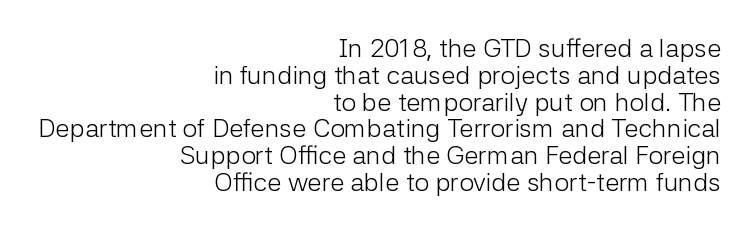
Q: Is the text bold? A: No.
Q: Is the text italic (slanted)? A: No, it is upright.
Q: Is the text underlined? A: No.
Q: How is the paragraph aligned? A: Right-aligned.
Q: Is the spacing between letters normal or unusually wide? A: Normal.
Q: Is the spacing between lines tight, normal or loose? A: Tight.
